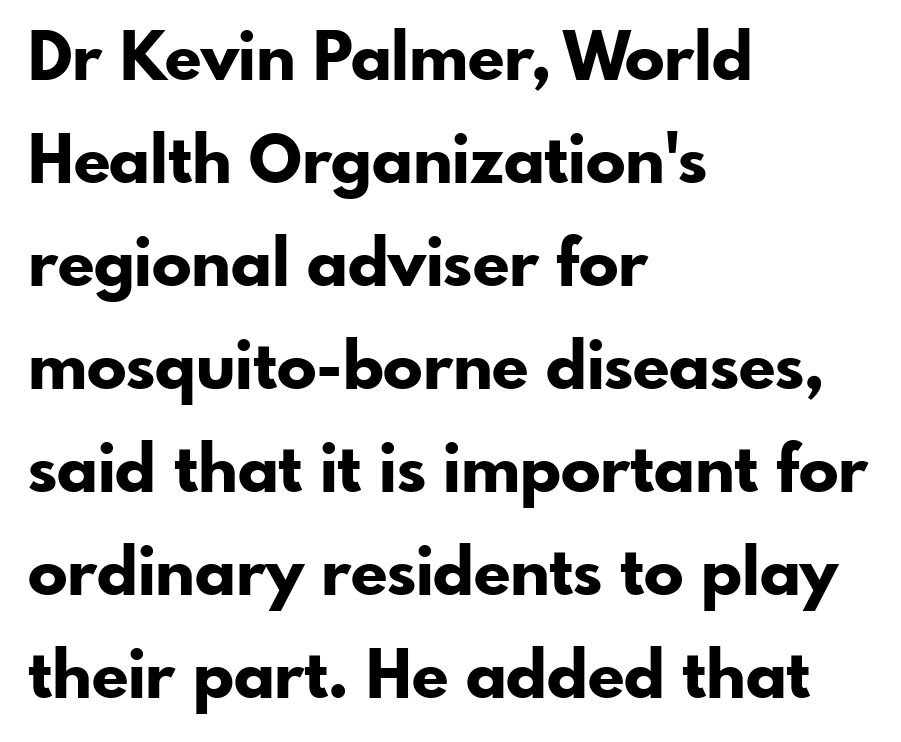
Q: Is the text bold? A: Yes.
Q: Is the text italic (slanted)? A: No, it is upright.
Q: Is the typeface a serif or a sans-serif typeface? A: Sans-serif.
Q: Is the text underlined? A: No.
Q: How is the paragraph aligned? A: Left-aligned.
Q: Is the spacing between letters normal or unusually wide? A: Normal.
Q: Is the spacing between lines tight, normal or loose? A: Normal.
Q: Width (condensed, normal, or wide)? A: Normal.
Q: Stroke contrast? A: Low.
Q: x-height? A: Small.
Q: Monospaced? A: No.
